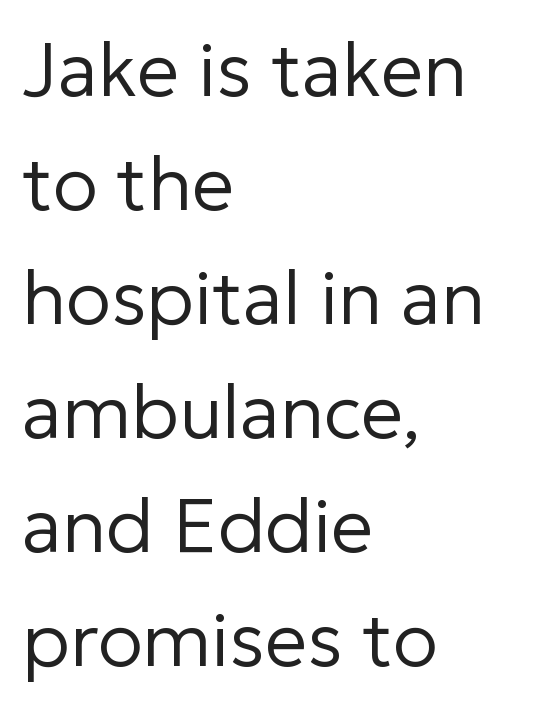
{"serif": "no", "italic": "no", "bold": "no", "weight": "regular", "width": "normal", "stroke_contrast": "low", "x_height": "medium", "monospaced": "no", "underline": "no", "align": "left", "line_spacing": "normal", "line_spacing_ratio": 1.52, "letter_spacing": "normal", "letter_spacing_em": 0.0, "glyph_px": 75}
